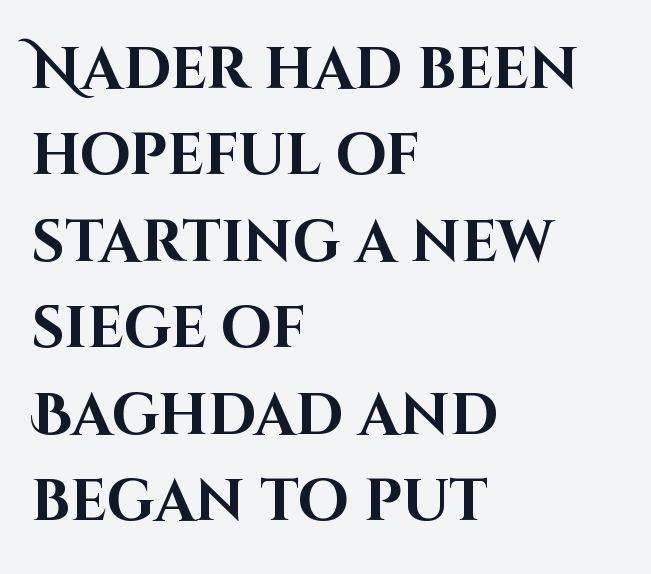
The image shows 58 px bold sans-serif type, upright; set left-aligned, normal line spacing (1.49x), normal letter spacing, not underlined; high stroke contrast and a large x-height.
